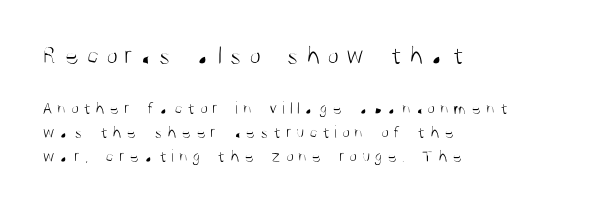
{"italic": "no", "bold": "no", "underline": "no", "align": "left", "line_spacing": "normal", "line_spacing_ratio": 1.32, "letter_spacing": "wide", "letter_spacing_em": 0.26, "larger_block": "first", "size_ratio": 1.5, "glyph_px": 27}
